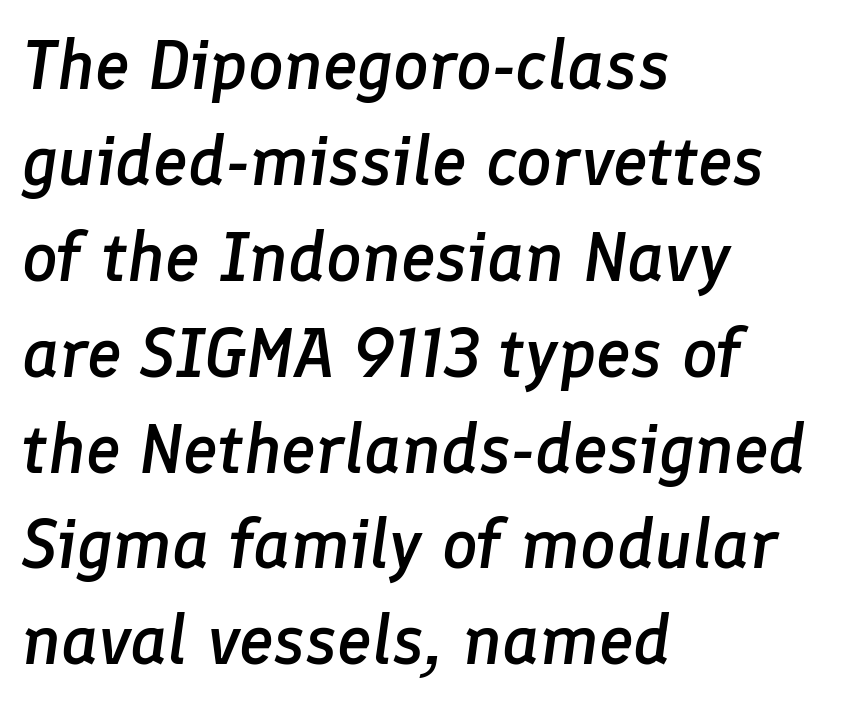
Short note: letters normally spaced. A typesetter would call this proportional, since set widths differ per character. Check under the words: just untouched page. Firm but not heavy-handed strokes: this text is semibold. You can tell it's italic because the verticals aren't actually vertical. Reading down the block, your eye returns to a fixed left position each line.
